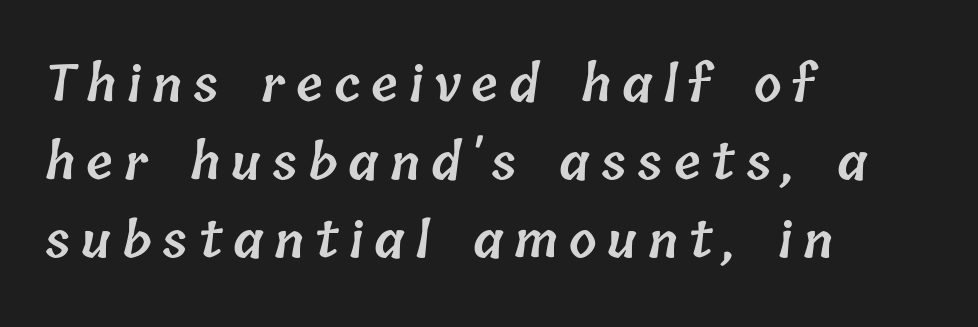
This rendering features lettering with no underline. These words are printed semibold, heavier than regular yet not bold. Successive baselines arrive at the customary interval. You could not count columns in this text — the font is proportionally spaced. Alignment: flush left. Tracking value appears strongly positive — letters spread wide.
